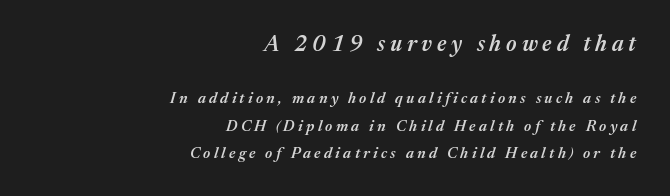
Q: Is the text bold? A: Semi-bold.
Q: Is the text italic (slanted)? A: Yes, it leans right by about 17 degrees.
Q: Is the text underlined? A: No.
Q: How is the paragraph aligned? A: Right-aligned.
Q: Is the spacing between letters normal or unusually wide? A: Unusually wide.
Q: Which block of text is set in a larger size, the first (top) or the second (bottom)? A: The first (top) one.
